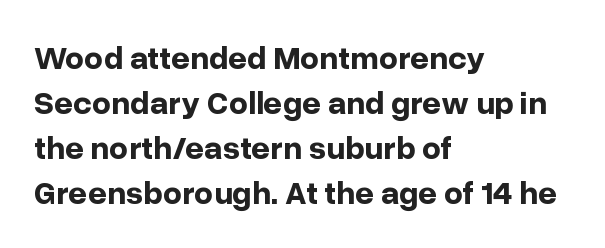
{"serif": "no", "italic": "no", "bold": "yes", "weight": "bold", "width": "normal", "stroke_contrast": "low", "x_height": "medium", "monospaced": "no", "underline": "no", "align": "left", "line_spacing": "normal", "line_spacing_ratio": 1.36, "letter_spacing": "normal", "letter_spacing_em": 0.0, "glyph_px": 33}
